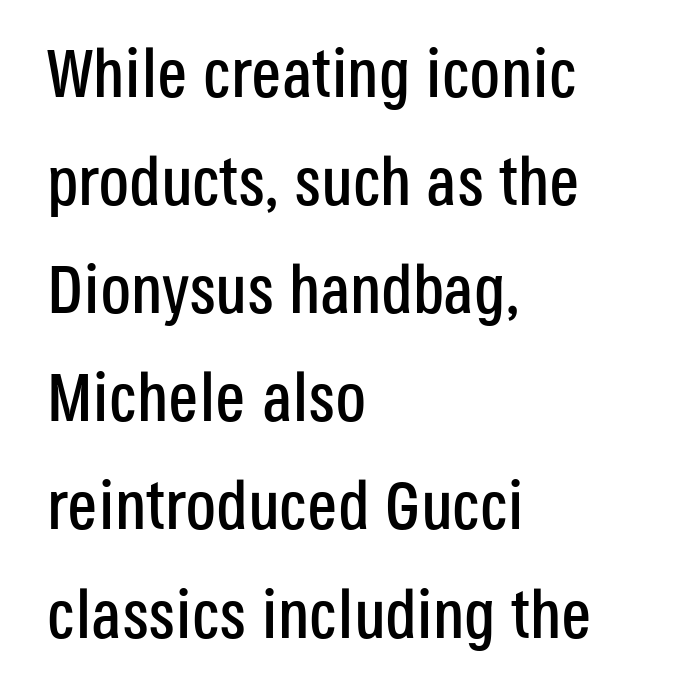
{"serif": "no", "italic": "no", "width": "condensed", "stroke_contrast": "low", "x_height": "large", "monospaced": "no", "underline": "no", "align": "left", "line_spacing": "normal", "line_spacing_ratio": 1.59, "letter_spacing": "normal", "letter_spacing_em": 0.0, "glyph_px": 68}
